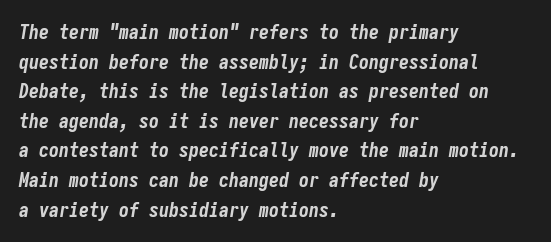
Q: Is the text bold? A: Yes.
Q: Is the text italic (slanted)? A: Yes, it leans right by about 9 degrees.
Q: Is the text underlined? A: No.
Q: How is the paragraph aligned? A: Left-aligned.
Q: Is the spacing between letters normal or unusually wide? A: Normal.
Q: Is the spacing between lines tight, normal or loose? A: Normal.
